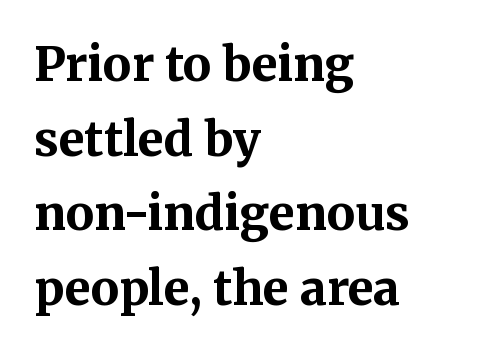
Q: Is the text bold? A: Yes.
Q: Is the text italic (slanted)? A: No, it is upright.
Q: Is the typeface a serif or a sans-serif typeface? A: Serif.
Q: Is the text underlined? A: No.
Q: How is the paragraph aligned? A: Left-aligned.
Q: Is the spacing between letters normal or unusually wide? A: Normal.
Q: Is the spacing between lines tight, normal or loose? A: Normal.
Q: Width (condensed, normal, or wide)? A: Normal.
Q: Stroke contrast? A: Medium.
Q: x-height? A: Medium.
Q: Monospaced? A: No.
